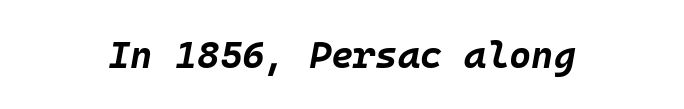
The image shows 38 px bold type, italic (leaning right), monospaced; set normal letter spacing, not underlined; low stroke contrast and a large x-height.
